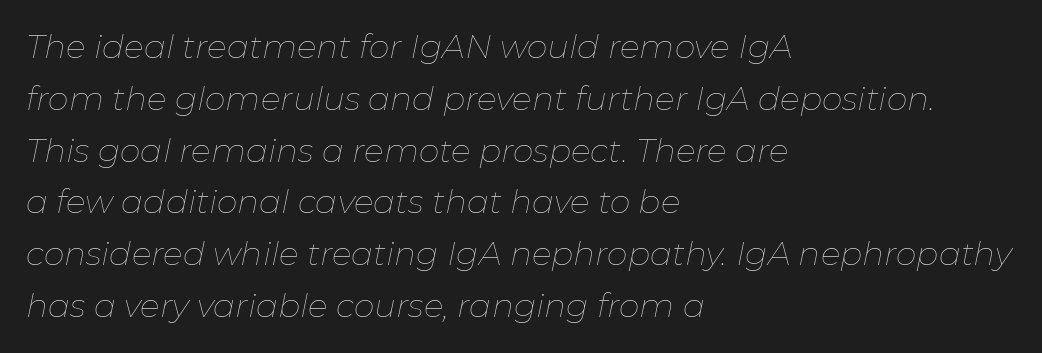
Italic? Definitely — the glyphs are oblique. Line starts are locked; line ends wander. No extra ink here — the face is not bold. The gap between lines stays unmarked. Quick note: interline space is typical. Standard letterfit; no display-style spreading of the glyphs.
